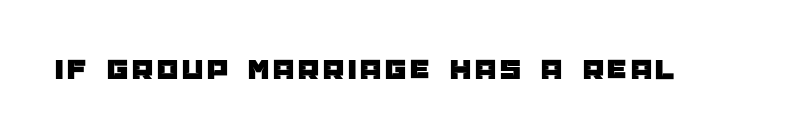
Q: Is the text italic (slanted)? A: No, it is upright.
Q: Is the typeface a serif or a sans-serif typeface? A: Sans-serif.
Q: Is the text underlined? A: No.
Q: Width (condensed, normal, or wide)? A: Normal.
Q: Stroke contrast? A: Low.
Q: x-height? A: Large.
Q: Monospaced? A: No.
